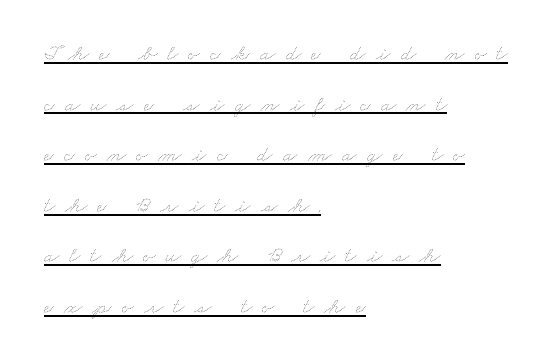
The image shows 22 px text type; set left-aligned, loose line spacing (2.3x), unusually wide letter spacing (+0.46 em), underlined.
